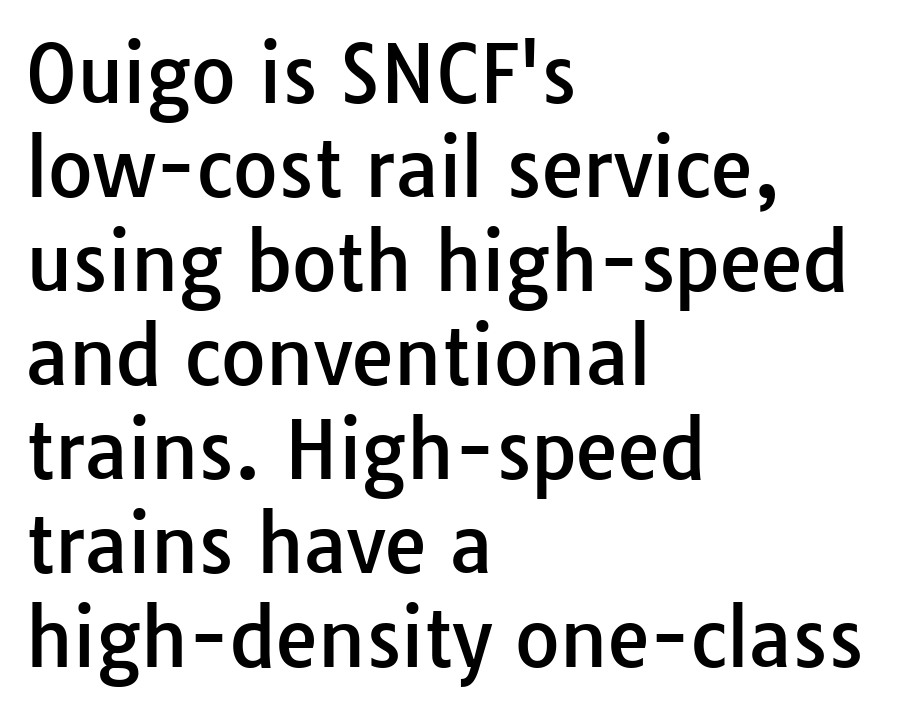
Here the designer chose a conventional face with non-uniform glyph widths. Italic: no, the glyphs are upright roman. Casual observation: everything's shoved over to the left. Anything drawn beneath the words? Only blank space. What stands out about the letter spacing? Nothing — it is the standard amount.
